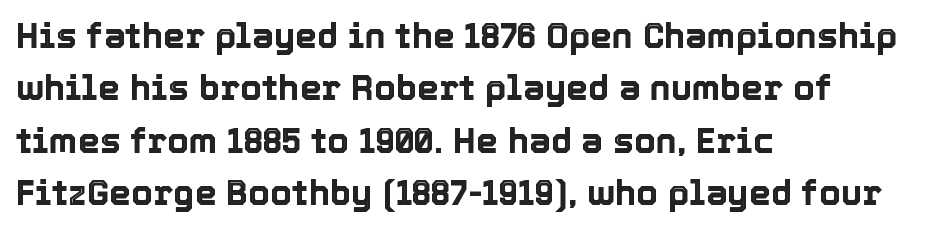
The letters advance in unequal steps, a hallmark of proportional type. The foot of each line stays bare and open. Designer's note — italics off, roman on. This rendering leaves character spacing at its baseline value. Horizontally, the lines are justified to the leading edge only.
